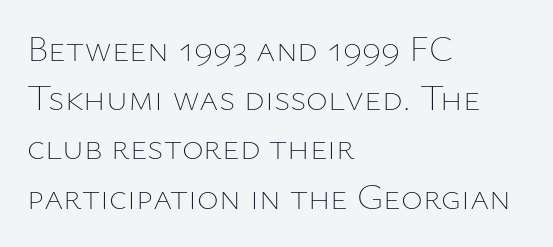
The image shows 37 px thin type, upright; set left-aligned, normal line spacing (1.33x), normal letter spacing, not underlined; low stroke contrast and a medium x-height.
